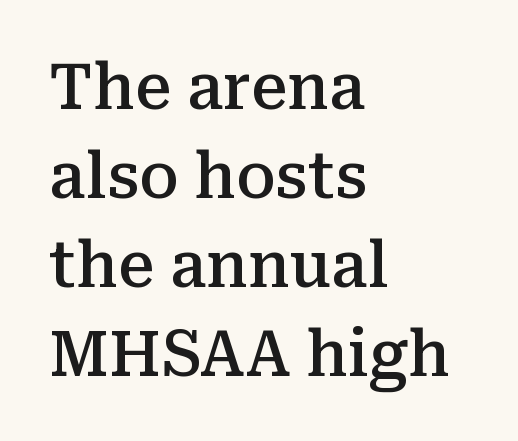
{"serif": "yes", "italic": "no", "bold": "semi", "weight": "semibold", "width": "normal", "stroke_contrast": "medium", "x_height": "medium", "monospaced": "no", "underline": "no", "align": "left", "line_spacing": "normal", "line_spacing_ratio": 1.39, "letter_spacing": "normal", "letter_spacing_em": 0.0, "glyph_px": 64}
